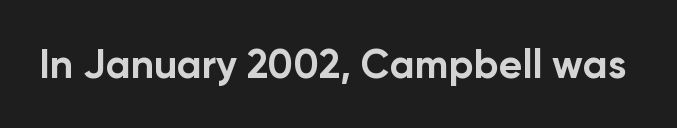
{"serif": "no", "italic": "no", "bold": "yes", "weight": "bold", "width": "normal", "stroke_contrast": "low", "x_height": "medium", "monospaced": "no", "underline": "no", "letter_spacing": "normal", "letter_spacing_em": 0.0, "glyph_px": 40}
